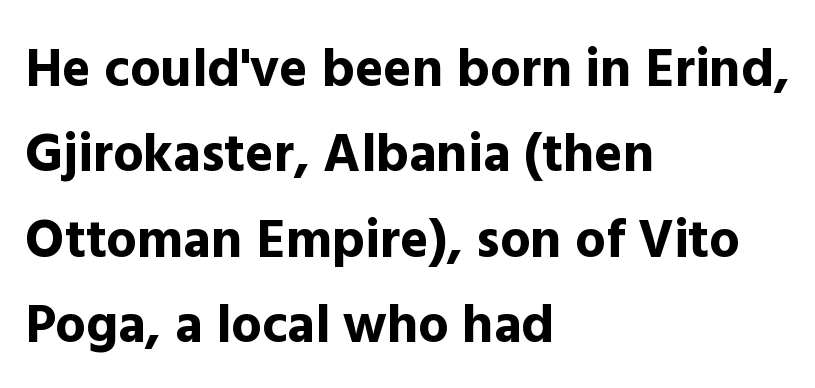
Q: Is the text bold? A: Yes.
Q: Is the text italic (slanted)? A: No, it is upright.
Q: Is the typeface a serif or a sans-serif typeface? A: Sans-serif.
Q: Is the text underlined? A: No.
Q: How is the paragraph aligned? A: Left-aligned.
Q: Is the spacing between letters normal or unusually wide? A: Normal.
Q: Is the spacing between lines tight, normal or loose? A: Normal.
Q: Width (condensed, normal, or wide)? A: Normal.
Q: x-height? A: Medium.
Q: Monospaced? A: No.
